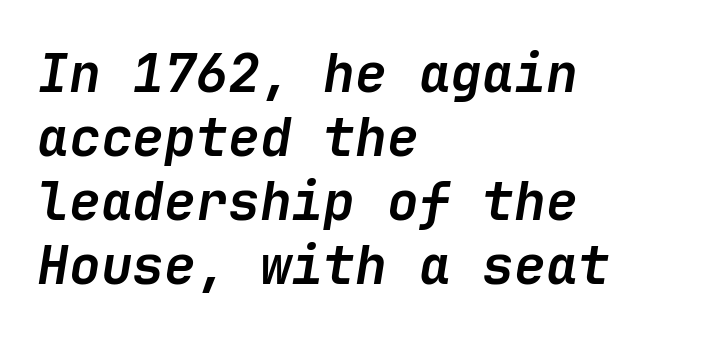
This sample uses plain, unmodified letter spacing. Left-aligned paragraph, ragged on the right. Caption: bold face, heavy strokes. It's the slanting kind of type.
